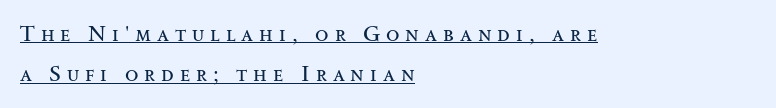
The image shows 22 px text type, upright; set left-aligned, line spacing 1.84x, unusually wide letter spacing (+0.27 em), underlined.
